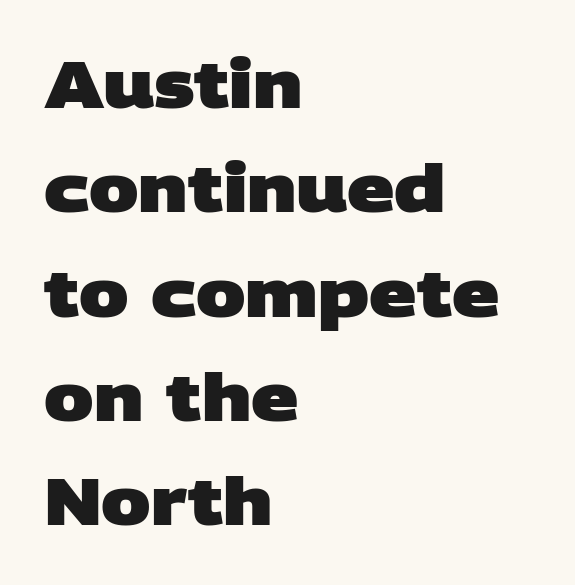
The image shows 66 px heavy, wide sans-serif type; set left-aligned, normal line spacing (1.58x), normal letter spacing, not underlined; low stroke contrast and a large x-height.
